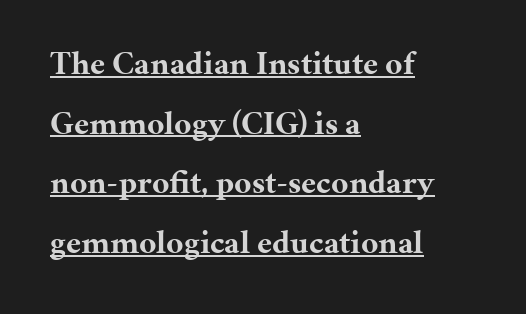
Q: Is the text bold? A: Yes.
Q: Is the text italic (slanted)? A: No, it is upright.
Q: Is the typeface a serif or a sans-serif typeface? A: Serif.
Q: Is the text underlined? A: Yes.
Q: How is the paragraph aligned? A: Left-aligned.
Q: Is the spacing between letters normal or unusually wide? A: Normal.
Q: Width (condensed, normal, or wide)? A: Normal.
Q: Stroke contrast? A: Medium.
Q: x-height? A: Medium.
Q: Monospaced? A: No.
